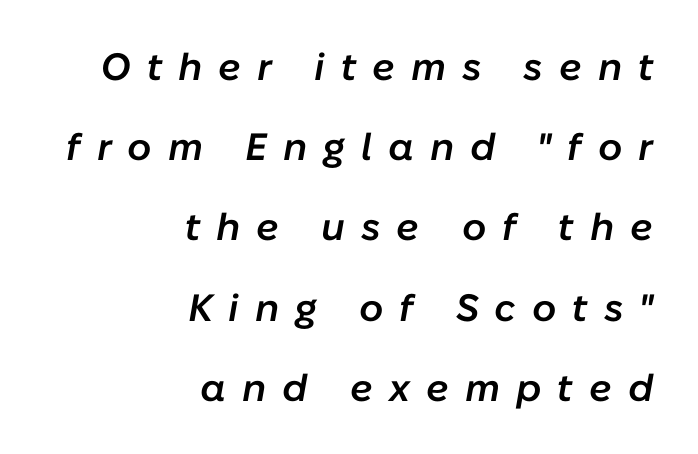
Notice how the passage keeps a crisp vertical edge on the right only. Each row of text sits above clean, open space. How heavy is the stroke? Medium-heavy — a semibold, shy of bold. Style check: oblique. Line spacing here is loose.
